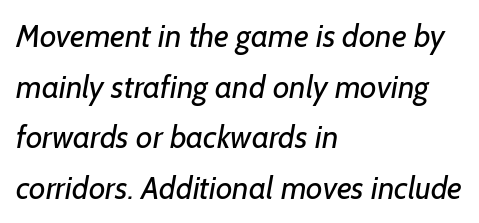
Q: Is the text bold? A: No.
Q: Is the typeface a serif or a sans-serif typeface? A: Sans-serif.
Q: Is the text underlined? A: No.
Q: How is the paragraph aligned? A: Left-aligned.
Q: Is the spacing between letters normal or unusually wide? A: Normal.
Q: Is the spacing between lines tight, normal or loose? A: Normal.
Q: Width (condensed, normal, or wide)? A: Normal.
Q: Stroke contrast? A: Low.
Q: x-height? A: Medium.
Q: Monospaced? A: No.
